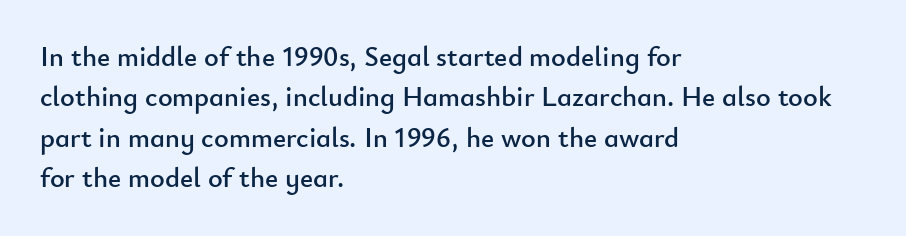
The image shows 28 px sans-serif type, upright; set left-aligned, normal line spacing (1.44x), normal letter spacing, not underlined; low stroke contrast and a small x-height.
